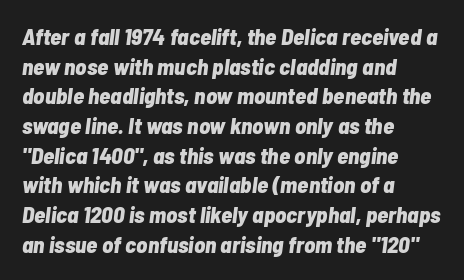
Compared with a centered layout, this one pins lines to the left instead. Is the letter spacing exaggerated? No — it looks like the ordinary default. What's the leading like? Ordinary, nothing unusual. Does the weight exceed regular? Yes, all the way to bold. The passage shown leans; its letterforms are oblique. The gap between lines stays unmarked.
